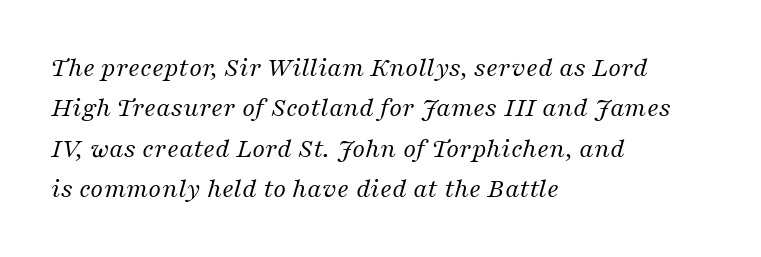
The image shows 28 px regular-weight serif type, italic (leaning right); set left-aligned, normal line spacing (1.44x), normal letter spacing, not underlined; medium stroke contrast and a medium x-height.
